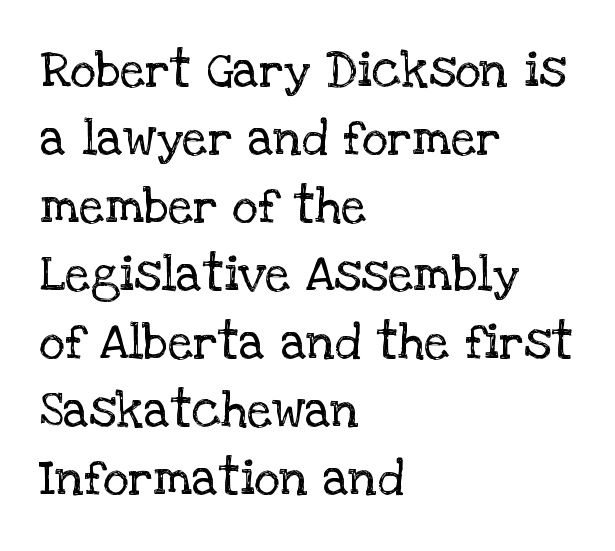
Q: Is the text bold? A: No.
Q: Is the text italic (slanted)? A: No, it is upright.
Q: Is the typeface a serif or a sans-serif typeface? A: Serif.
Q: Is the text underlined? A: No.
Q: How is the paragraph aligned? A: Left-aligned.
Q: Is the spacing between letters normal or unusually wide? A: Normal.
Q: Is the spacing between lines tight, normal or loose? A: Normal.
Q: Width (condensed, normal, or wide)? A: Normal.
Q: Stroke contrast? A: Low.
Q: x-height? A: Large.
Q: Monospaced? A: No.
